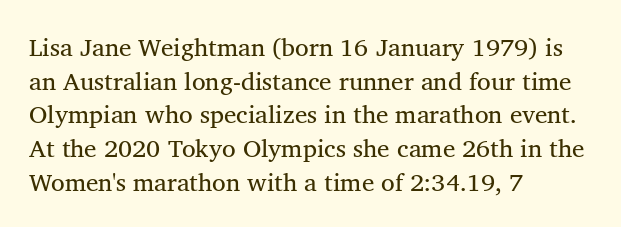
Honestly, there is no underline to notice here at all. When letters stand straight like this, we call the style roman or upright. The passage shown stacks its lines at a standard gap. Horizontal alignment here is leftward, the default for most running prose. Ink coverage per letter is moderate at most.
